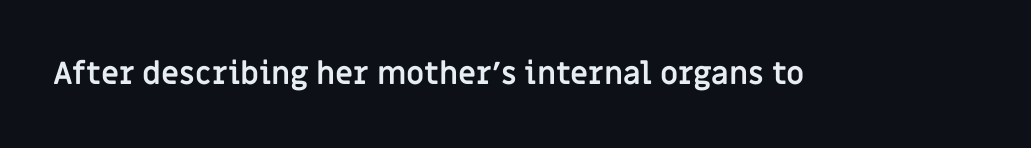
{"serif": "no", "italic": "no", "bold": "yes", "weight": "semibold", "width": "normal", "stroke_contrast": "low", "x_height": "large", "monospaced": "no", "underline": "no", "letter_spacing": "normal", "letter_spacing_em": 0.0, "glyph_px": 31}
